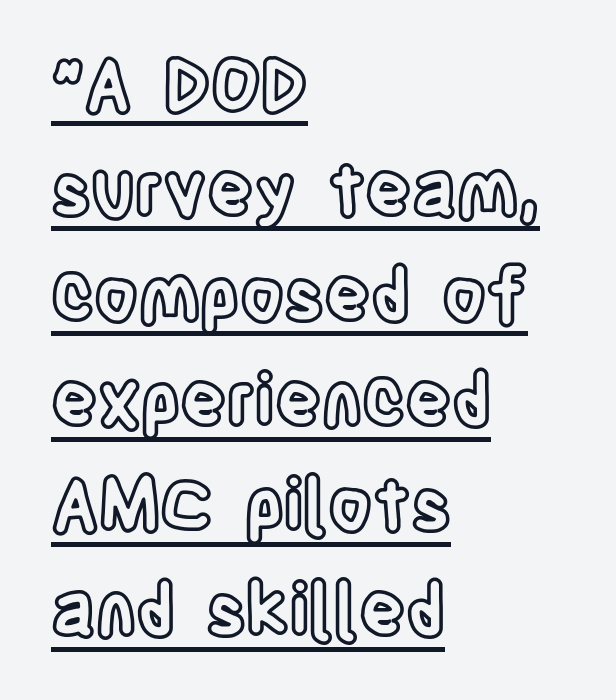
The image shows 71 px condensed type, upright; set left-aligned, normal line spacing (1.48x), normal letter spacing, underlined; a large x-height.
